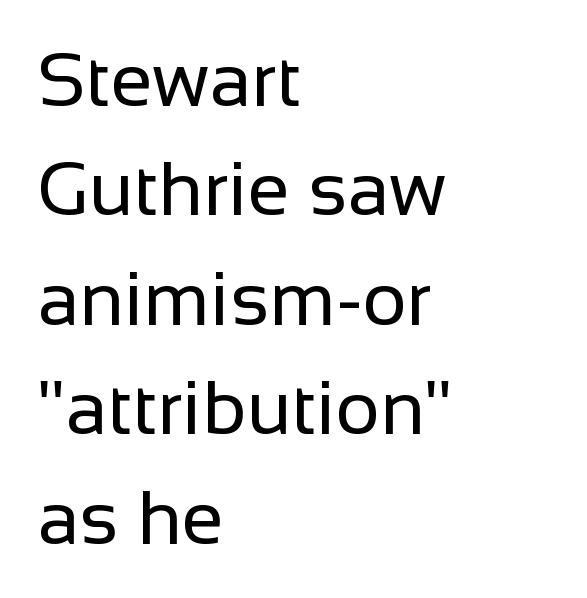
The image shows 76 px regular-weight sans-serif type, upright; set left-aligned, normal line spacing (1.44x), normal letter spacing, not underlined; low stroke contrast and a medium x-height.
